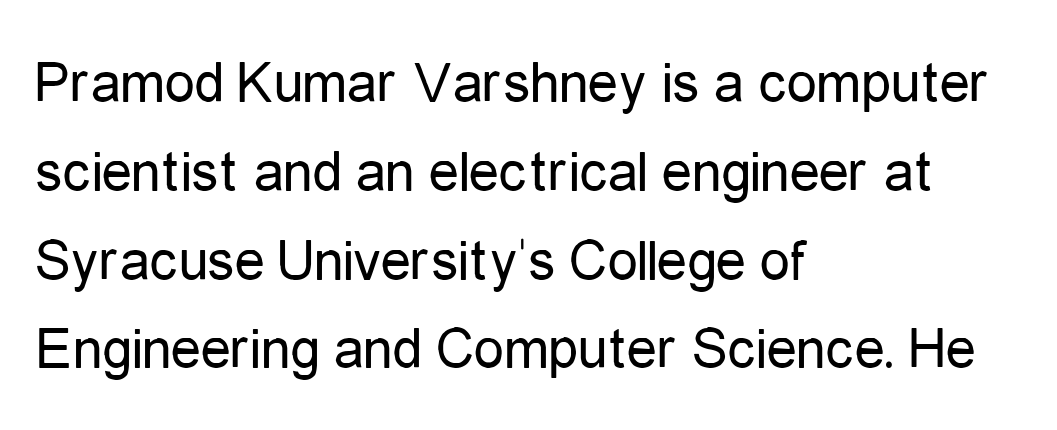
{"serif": "no", "italic": "no", "bold": "no", "weight": "regular", "width": "condensed", "stroke_contrast": "low", "x_height": "medium", "monospaced": "no", "underline": "no", "align": "left", "line_spacing": "normal", "line_spacing_ratio": 1.48, "letter_spacing": "normal", "letter_spacing_em": 0.0, "glyph_px": 60}
